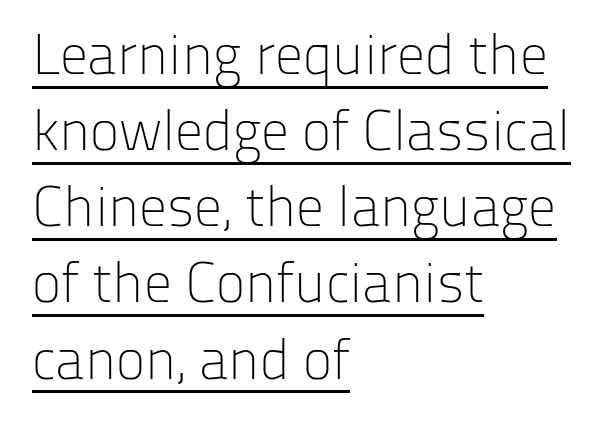
The image shows 56 px light sans-serif type, upright; set left-aligned, normal line spacing (1.36x), normal letter spacing, underlined; low stroke contrast and a medium x-height.
